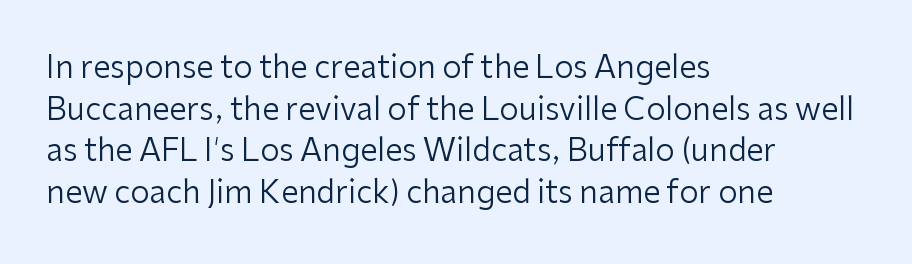
Q: Is the text bold? A: No.
Q: Is the text italic (slanted)? A: No, it is upright.
Q: Is the typeface a serif or a sans-serif typeface? A: Sans-serif.
Q: Is the text underlined? A: No.
Q: How is the paragraph aligned? A: Left-aligned.
Q: Is the spacing between letters normal or unusually wide? A: Normal.
Q: Is the spacing between lines tight, normal or loose? A: Normal.
Q: Width (condensed, normal, or wide)? A: Normal.
Q: Stroke contrast? A: Low.
Q: x-height? A: Medium.
Q: Monospaced? A: No.
